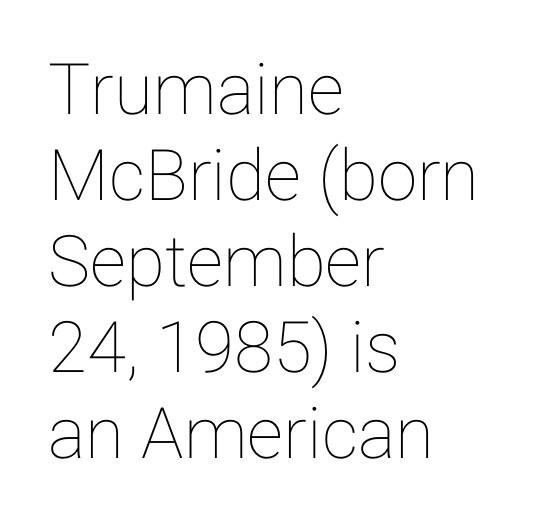
{"italic": "no", "width": "normal", "stroke_contrast": "low", "x_height": "medium", "monospaced": "no", "underline": "no", "align": "left", "line_spacing_ratio": 1.21, "letter_spacing": "normal", "letter_spacing_em": 0.0, "glyph_px": 71}
